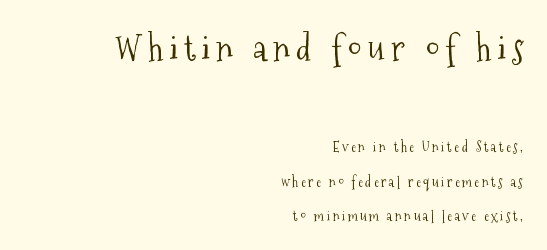
The image shows 35 px light, condensed serif type, upright; set right-aligned, loose line spacing (2.44x), not underlined; the first (top) block is 2.5x larger; medium stroke contrast and a medium x-height.
